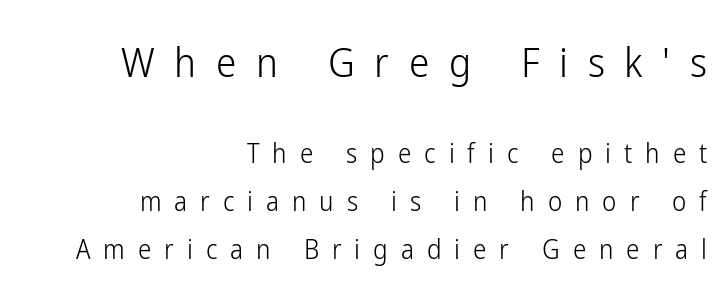
{"serif": "no", "italic": "no", "bold": "no", "weight": "light", "width": "condensed", "stroke_contrast": "low", "x_height": "medium", "monospaced": "no", "underline": "no", "align": "right", "line_spacing_ratio": 1.77, "letter_spacing": "wide", "letter_spacing_em": 0.48, "larger_block": "first", "size_ratio": 1.52, "glyph_px": 41}
